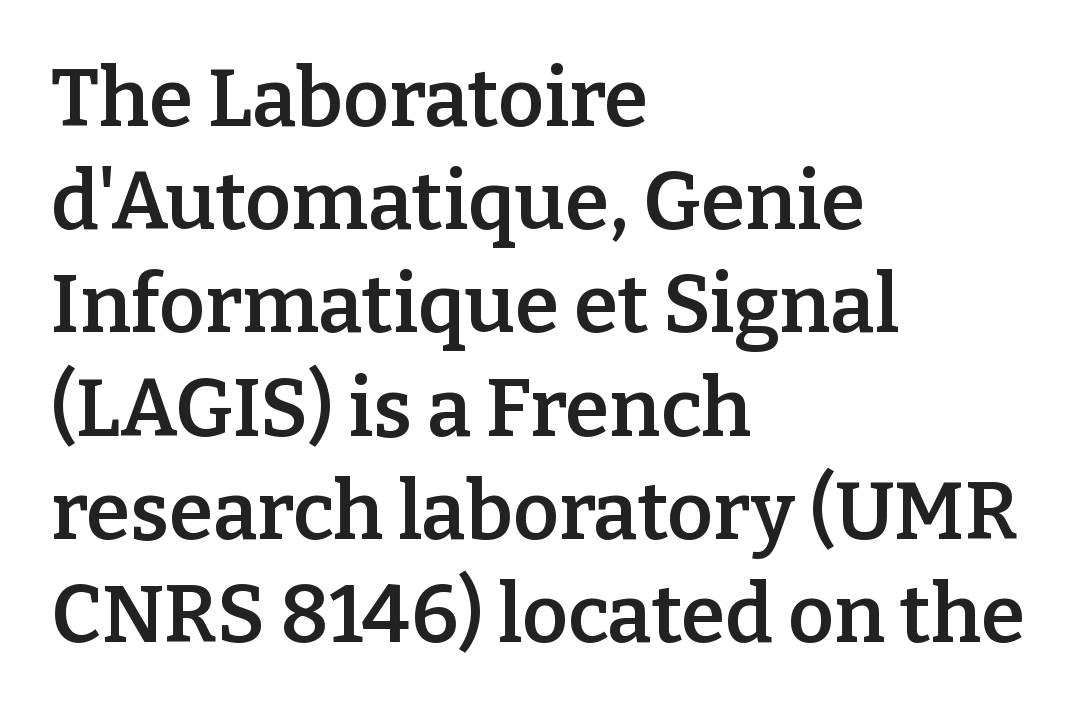
A roman cut, with each character standing at attention. The sample has been set in demibold, a notch under bold. Caption: multi-line text, flush left, ragged right. Is the letter spacing exaggerated? No — it looks like the ordinary default. A clean baseline with only descenders dipping below it.
